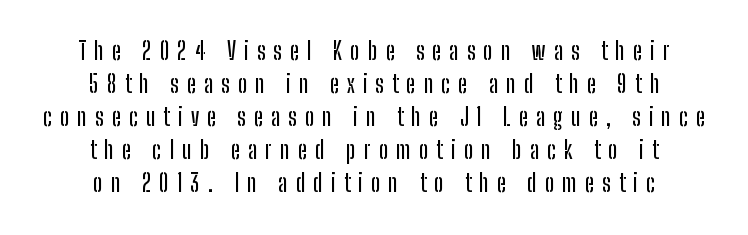
{"italic": "no", "underline": "no", "align": "center", "line_spacing": "normal", "line_spacing_ratio": 1.38, "letter_spacing": "wide", "letter_spacing_em": 0.34, "glyph_px": 24}
